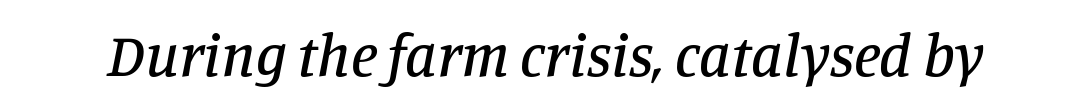
The image shows 61 px serif type, italic (leaning right); set normal letter spacing, not underlined; low stroke contrast and a large x-height.
